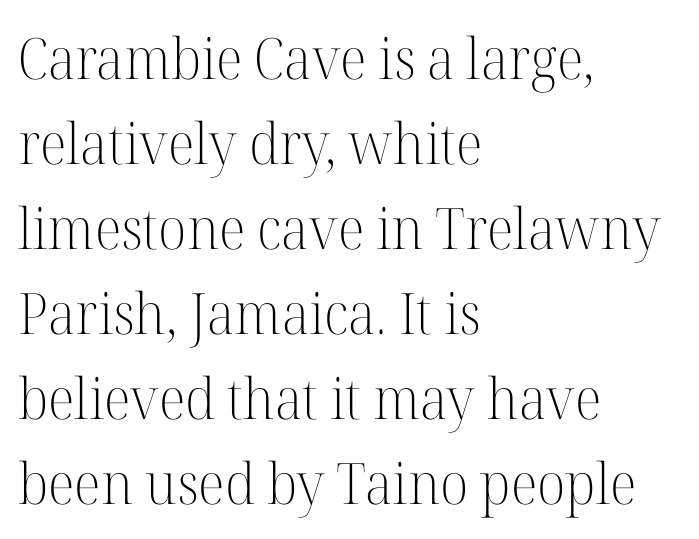
Q: Is the text bold? A: No.
Q: Is the text italic (slanted)? A: No, it is upright.
Q: Is the typeface a serif or a sans-serif typeface? A: Serif.
Q: Is the text underlined? A: No.
Q: How is the paragraph aligned? A: Left-aligned.
Q: Is the spacing between letters normal or unusually wide? A: Normal.
Q: Is the spacing between lines tight, normal or loose? A: Normal.
Q: Width (condensed, normal, or wide)? A: Normal.
Q: Stroke contrast? A: High.
Q: x-height? A: Medium.
Q: Monospaced? A: No.
